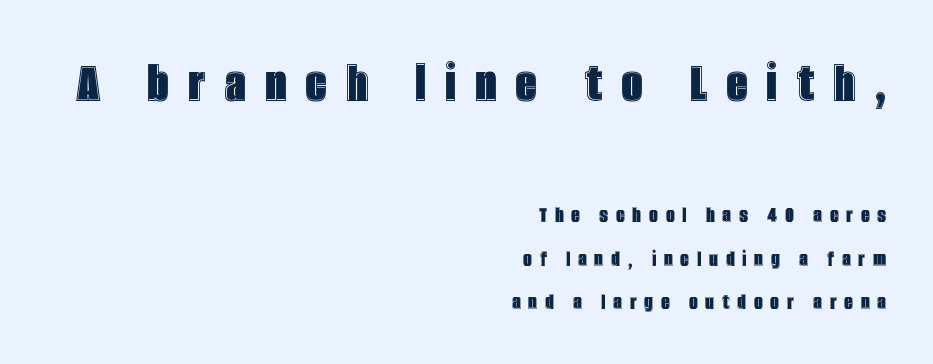
{"italic": "no", "width": "condensed", "x_height": "large", "monospaced": "no", "underline": "no", "align": "right", "line_spacing_ratio": 1.8, "letter_spacing": "wide", "letter_spacing_em": 0.33, "larger_block": "first", "size_ratio": 2.46, "glyph_px": 59}
